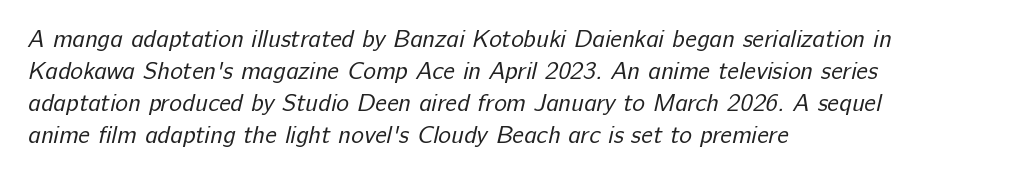
{"bold": "no", "underline": "no", "align": "left", "line_spacing": "normal", "line_spacing_ratio": 1.33, "letter_spacing": "normal", "letter_spacing_em": 0.0, "glyph_px": 24}
